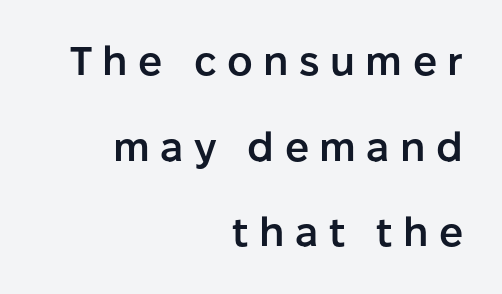
{"serif": "no", "italic": "no", "bold": "semi", "weight": "semibold", "width": "normal", "stroke_contrast": "low", "x_height": "medium", "monospaced": "no", "underline": "no", "align": "right", "line_spacing": "loose", "line_spacing_ratio": 2.14, "letter_spacing": "wide", "letter_spacing_em": 0.26, "glyph_px": 40}
